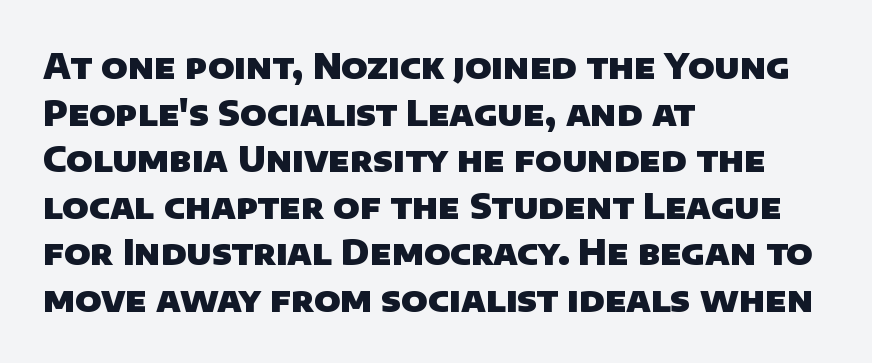
The image shows 34 px heavy sans-serif type; set left-aligned, normal line spacing (1.37x), normal letter spacing, not underlined; low stroke contrast and a large x-height.
